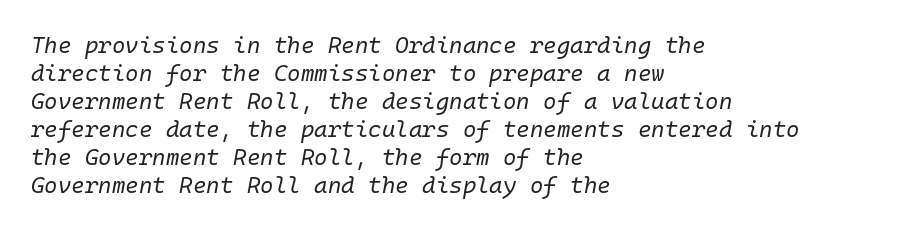
The image shows 23 px text type, italic (leaning right); set left-aligned, line spacing 1.22x, normal letter spacing, not underlined.
